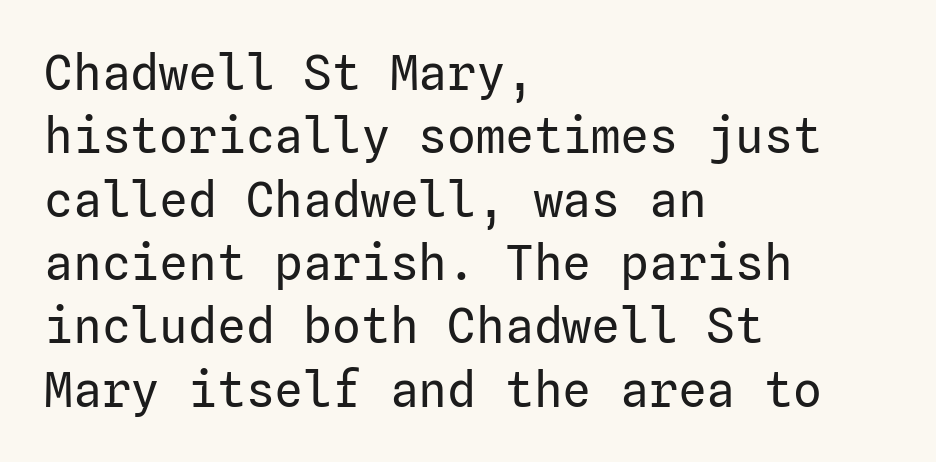
Q: Is the text bold? A: No.
Q: Is the text italic (slanted)? A: No, it is upright.
Q: Is the typeface a serif or a sans-serif typeface? A: Sans-serif.
Q: Is the text underlined? A: No.
Q: How is the paragraph aligned? A: Left-aligned.
Q: Is the spacing between letters normal or unusually wide? A: Normal.
Q: Is the spacing between lines tight, normal or loose? A: Normal.
Q: Width (condensed, normal, or wide)? A: Normal.
Q: Stroke contrast? A: Low.
Q: x-height? A: Medium.
